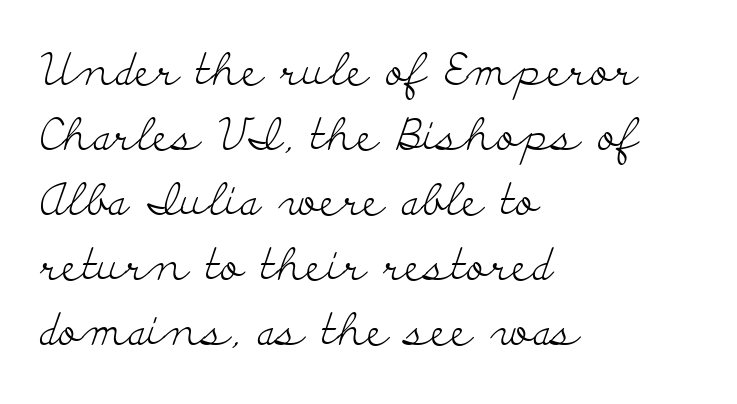
Q: Is the text bold? A: No.
Q: Is the text italic (slanted)? A: Yes.
Q: Is the typeface a serif or a sans-serif typeface? A: Serif.
Q: Is the text underlined? A: No.
Q: How is the paragraph aligned? A: Left-aligned.
Q: Is the spacing between letters normal or unusually wide? A: Normal.
Q: Is the spacing between lines tight, normal or loose? A: Normal.
Q: Width (condensed, normal, or wide)? A: Wide.
Q: Stroke contrast? A: Low.
Q: x-height? A: Small.
Q: Monospaced? A: No.
